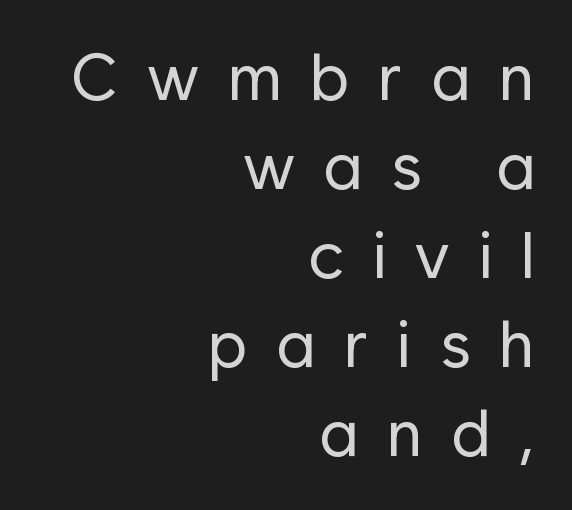
The image shows 66 px regular-weight sans-serif type, upright; set right-aligned, normal line spacing (1.35x), unusually wide letter spacing (+0.43 em), not underlined; low stroke contrast and a medium x-height.
